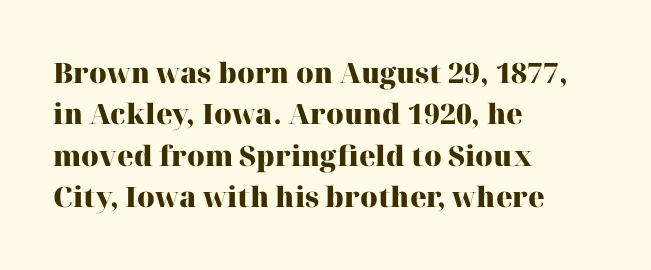
Q: Is the text bold? A: Yes.
Q: Is the text italic (slanted)? A: No, it is upright.
Q: Is the typeface a serif or a sans-serif typeface? A: Serif.
Q: Is the text underlined? A: No.
Q: How is the paragraph aligned? A: Left-aligned.
Q: Is the spacing between letters normal or unusually wide? A: Normal.
Q: Is the spacing between lines tight, normal or loose? A: Normal.
Q: Width (condensed, normal, or wide)? A: Normal.
Q: Stroke contrast? A: High.
Q: x-height? A: Medium.
Q: Monospaced? A: No.
